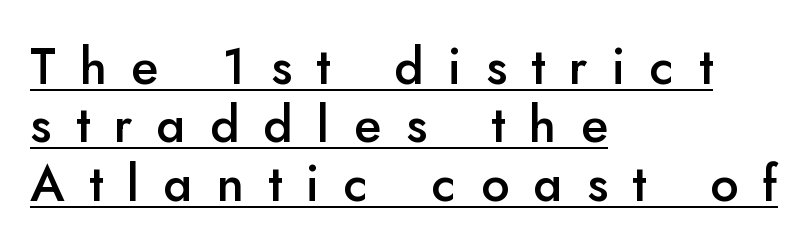
Q: Is the text bold? A: Semi-bold.
Q: Is the text italic (slanted)? A: No, it is upright.
Q: Is the typeface a serif or a sans-serif typeface? A: Sans-serif.
Q: Is the text underlined? A: Yes.
Q: How is the paragraph aligned? A: Left-aligned.
Q: Is the spacing between letters normal or unusually wide? A: Unusually wide.
Q: Width (condensed, normal, or wide)? A: Normal.
Q: Stroke contrast? A: Low.
Q: x-height? A: Small.
Q: Monospaced? A: No.
